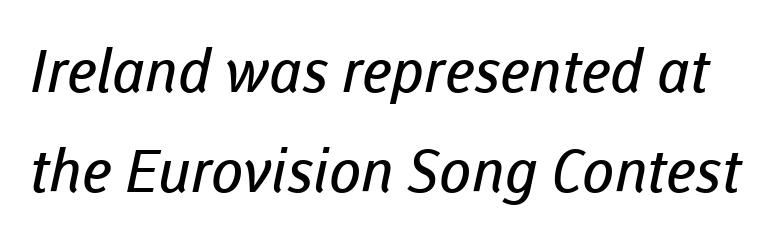
{"serif": "no", "bold": "no", "weight": "regular", "width": "normal", "stroke_contrast": "low", "x_height": "medium", "monospaced": "no", "underline": "no", "line_spacing": "normal", "line_spacing_ratio": 1.69, "letter_spacing": "normal", "letter_spacing_em": 0.0, "glyph_px": 59}
